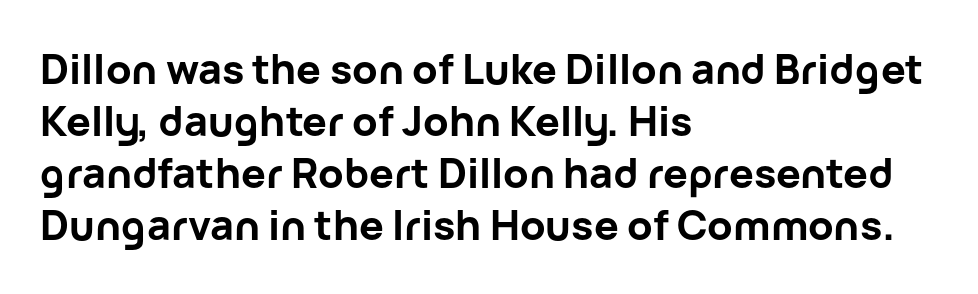
Rule under the text: the space is simply empty. Does the weight exceed regular? Yes, all the way to bold. The face used here is a sans, in the tradition of grotesques and geometrics. In terms of letterspacing, this is plain default setting. You could not count columns in this text — the font is proportionally spaced. Does the lettering tilt? It doesn't — this is upright.
